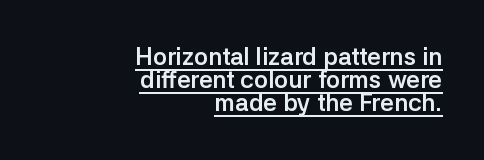
{"italic": "no", "bold": "yes", "underline": "yes", "align": "right", "line_spacing": "tight", "line_spacing_ratio": 0.96, "letter_spacing": "normal", "letter_spacing_em": 0.0, "glyph_px": 24}
